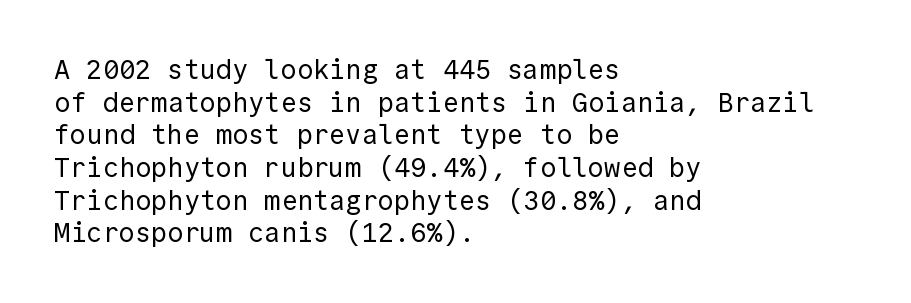
What stands out about the letter spacing? Nothing — it is the standard amount. This is not heavy type; no bold has been used. Just letters on the line, the space beneath them empty. Notice how the stems are strictly vertical — no italics here. This rendering uses left alignment, leaving the right contour irregular.
